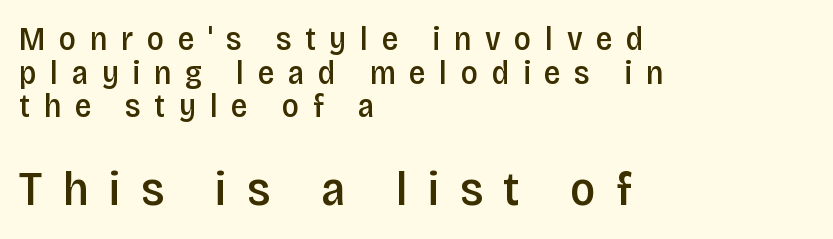
The image shows 49 px semibold, condensed sans-serif type, upright; set left-aligned, tight line spacing (1.02x), unusually wide letter spacing (+0.41 em), not underlined; the second (bottom) block is 1.48x larger; low stroke contrast and a large x-height.
